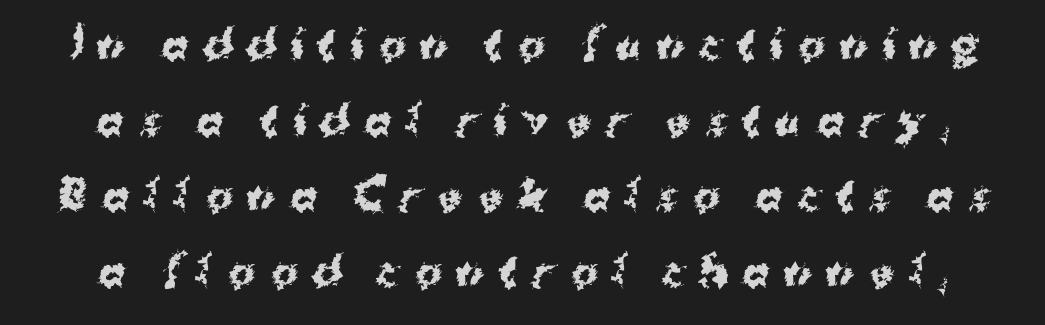
Check where the strokes stop: nothing finishes them off — pure sans. As a designer I'd log this as weight 700, bold. The rendering inserts visible extra space after every character. This sample has the flowing, uneven cadence of proportional lettering.
